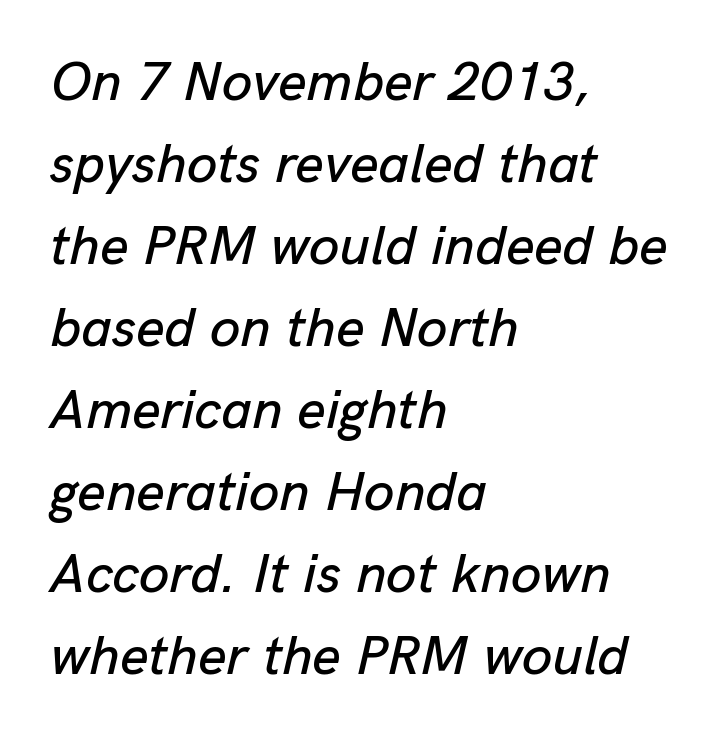
The image shows 55 px text type, italic (leaning right); set left-aligned, normal line spacing (1.49x), normal letter spacing, not underlined; low stroke contrast and a medium x-height.
